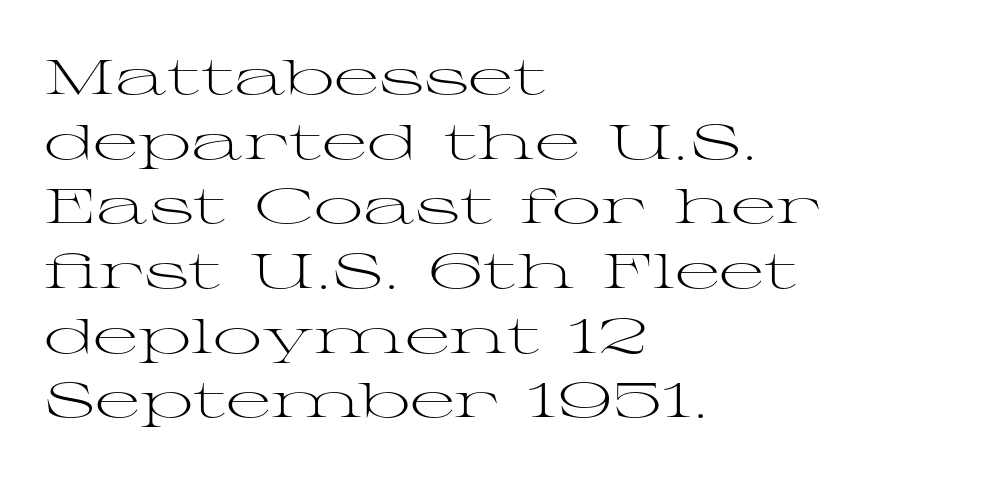
Q: Is the text bold? A: No.
Q: Is the text italic (slanted)? A: No, it is upright.
Q: Is the typeface a serif or a sans-serif typeface? A: Serif.
Q: Is the text underlined? A: No.
Q: How is the paragraph aligned? A: Left-aligned.
Q: Is the spacing between letters normal or unusually wide? A: Normal.
Q: Is the spacing between lines tight, normal or loose? A: Normal.
Q: Width (condensed, normal, or wide)? A: Wide.
Q: Stroke contrast? A: Medium.
Q: x-height? A: Medium.
Q: Monospaced? A: No.
